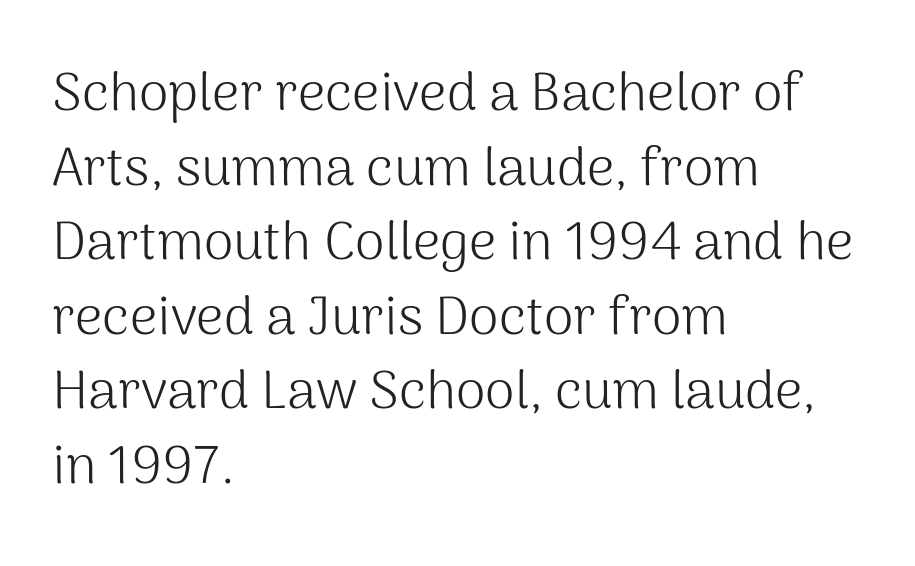
Italic? Not at all — the glyphs are vertical. Vertical stems look standard width or narrower in stroke. This rendering employs a face without finishing strokes, i.e., a sans-serif. The rendering uses natural spacing where letterforms have individual widths. The paragraph shown leans on its left margin.
